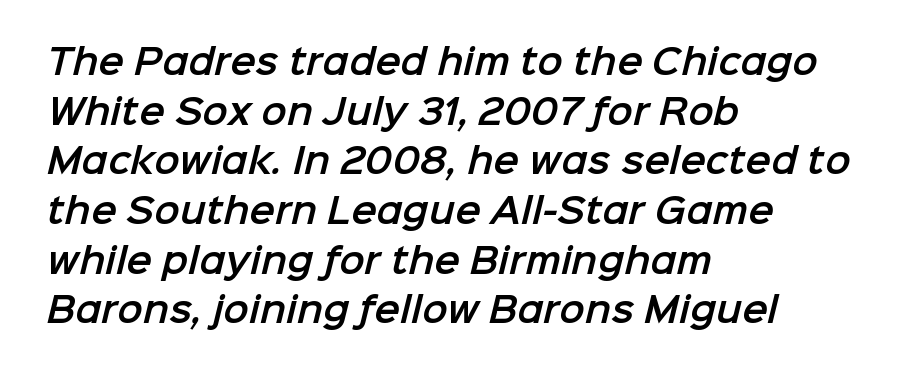
The image shows 34 px sans-serif type; set left-aligned, normal line spacing (1.46x), normal letter spacing, not underlined; low stroke contrast and a medium x-height.
